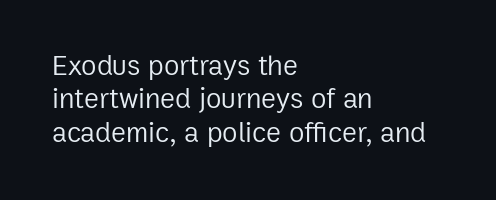
The image shows 28 px regular-weight sans-serif type, upright; set left-aligned, line spacing 1.19x, normal letter spacing, not underlined; low stroke contrast and a medium x-height.
